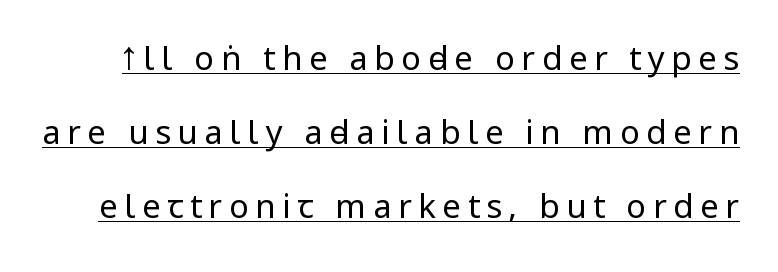
Q: Is the text bold? A: No.
Q: Is the text italic (slanted)? A: No, it is upright.
Q: Is the typeface a serif or a sans-serif typeface? A: Sans-serif.
Q: Is the text underlined? A: Yes.
Q: Is the spacing between letters normal or unusually wide? A: Unusually wide.
Q: Is the spacing between lines tight, normal or loose? A: Loose.
Q: Width (condensed, normal, or wide)? A: Condensed.
Q: Stroke contrast? A: Low.
Q: x-height? A: Large.
Q: Monospaced? A: No.
